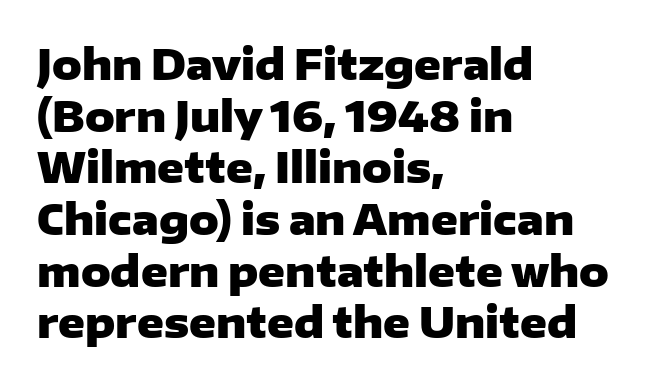
{"serif": "no", "italic": "no", "bold": "yes", "weight": "heavy", "width": "wide", "stroke_contrast": "low", "x_height": "medium", "monospaced": "no", "underline": "no", "align": "left", "line_spacing": "normal", "line_spacing_ratio": 1.26, "letter_spacing": "normal", "letter_spacing_em": 0.0, "glyph_px": 41}
